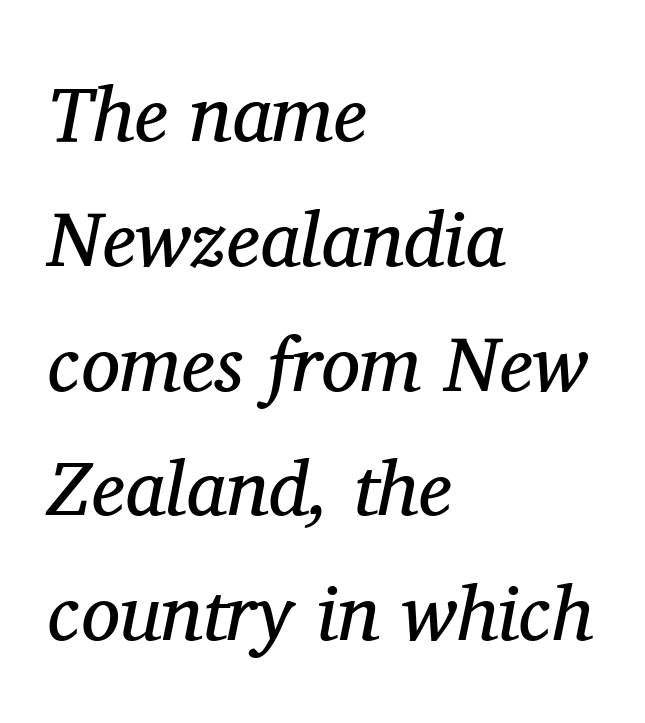
The image shows 78 px regular-weight serif type, italic (leaning right); set left-aligned, normal line spacing (1.6x), normal letter spacing, not underlined; medium stroke contrast and a medium x-height.
